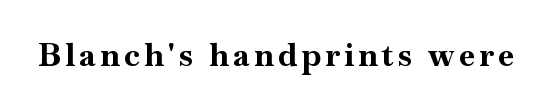
{"serif": "yes", "italic": "no", "bold": "yes", "weight": "bold", "width": "normal", "stroke_contrast": "high", "x_height": "small", "monospaced": "no", "underline": "no", "glyph_px": 32}
